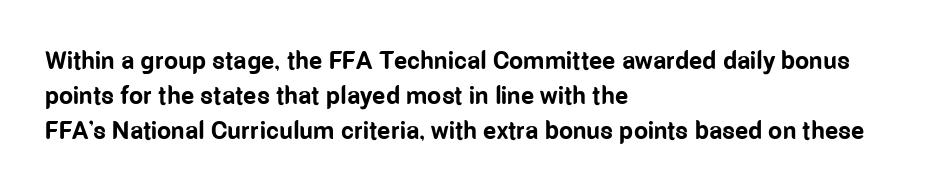
The image shows 25 px bold type, upright; set left-aligned, normal line spacing (1.4x), normal letter spacing, not underlined.
